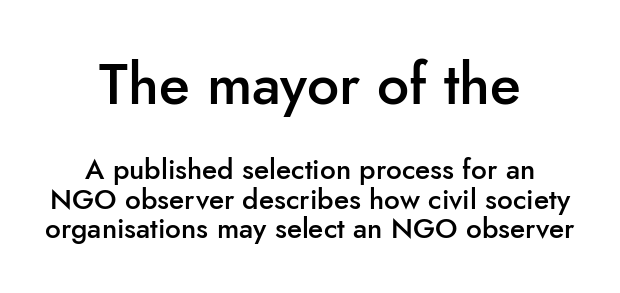
Q: Is the text bold? A: Semi-bold.
Q: Is the text italic (slanted)? A: No, it is upright.
Q: Is the typeface a serif or a sans-serif typeface? A: Sans-serif.
Q: Is the text underlined? A: No.
Q: How is the paragraph aligned? A: Centered.
Q: Is the spacing between letters normal or unusually wide? A: Normal.
Q: Is the spacing between lines tight, normal or loose? A: Tight.
Q: Which block of text is set in a larger size, the first (top) or the second (bottom)? A: The first (top) one.
Q: Width (condensed, normal, or wide)? A: Normal.
Q: Stroke contrast? A: Low.
Q: x-height? A: Small.
Q: Monospaced? A: No.
